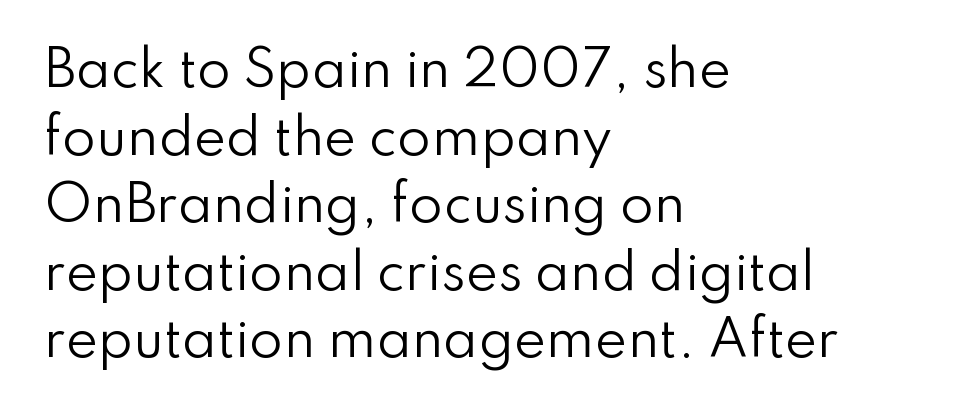
The rendering uses a moderate line-height, typical for paragraphs. A bare baseline throughout the passage. The font's upright variant was chosen for this text. Nobody touched the tracking dial on this one. Character widths vary here, with narrow letters taking less room than wide ones.
